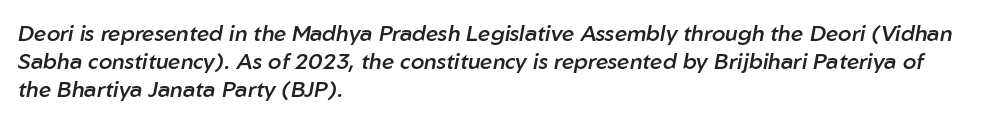
The image shows 22 px text type, italic (leaning right); set left-aligned, normal line spacing (1.27x), normal letter spacing, not underlined.
